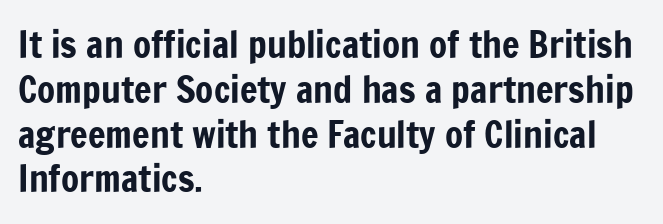
The image shows 37 px condensed sans-serif type, upright; set left-aligned, line spacing 1.21x, normal letter spacing, not underlined; low stroke contrast and a medium x-height.
